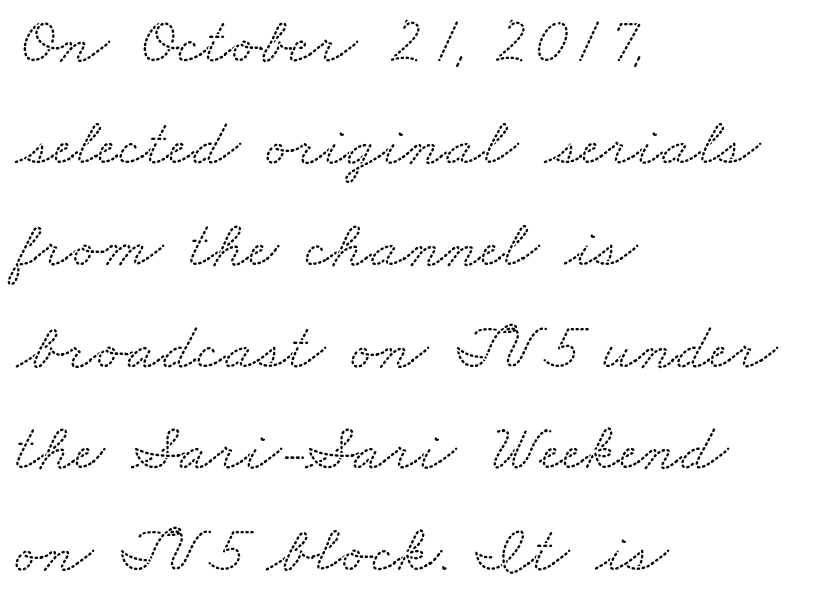
Observe the ordinary spacing: letters are neighbours, not strangers. Visually the block forms a straight wall on the left and a jagged coastline on the right. The specimen omits any rule beneath the text block's lines. These lines are rendered in a variable-pitch font.
